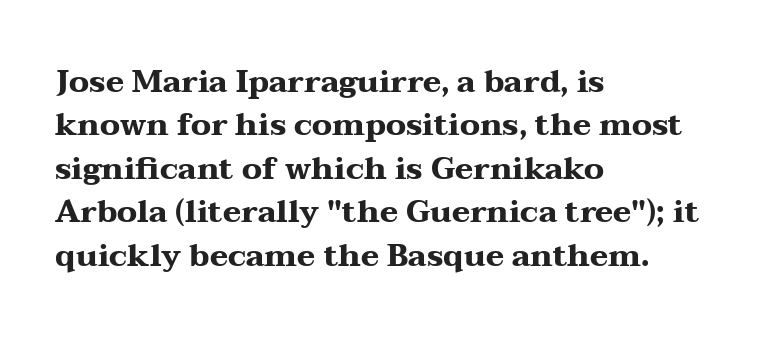
Typesetter's note: full bold, strokes at maximum text heaviness. Ordinary non-slanted type is in use. Caption: multi-line text, flush left, ragged right. Is this a fixed-width face? No — the glyphs have proportional, varying widths.
